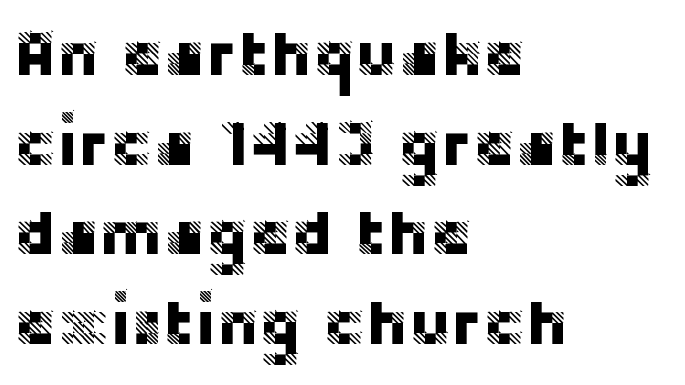
Check the space under the baseline: it is left empty. The lettering stays uniformly vertical, giving the passage a roman look. Compared with a centered layout, this one pins lines to the left instead. The letters sit at their default tracking, neither squeezed nor spread. Horizontal bands of white between lines are of average thickness. Think of a printed novel: that variable character pitch is what you see here.
